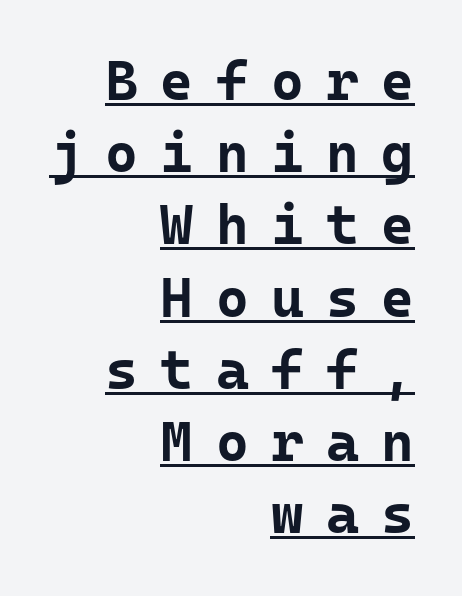
Teacher's note: observe the even right margin — that is flush-right alignment. The letterforms stand isolated, each surrounded by extra space. Looks like someone drew a line under every word here. In terms of weight, the rendering is a true, heavy bold. Serifs: no, the terminals of the letterforms are clean. Rendered with straight, roman letterforms.
